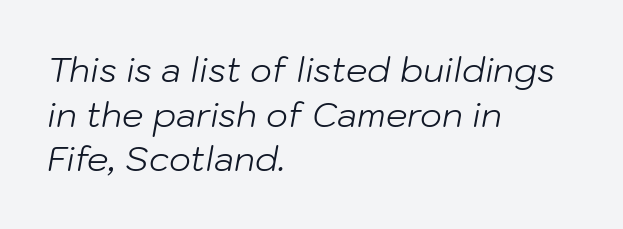
{"italic": "yes", "lean": "right", "slant_degrees": 10, "bold": "no", "weight": "light", "width": "normal", "stroke_contrast": "low", "x_height": "medium", "monospaced": "no", "underline": "no", "align": "left", "line_spacing": "normal", "line_spacing_ratio": 1.31, "letter_spacing": "normal", "letter_spacing_em": 0.0, "glyph_px": 34}
